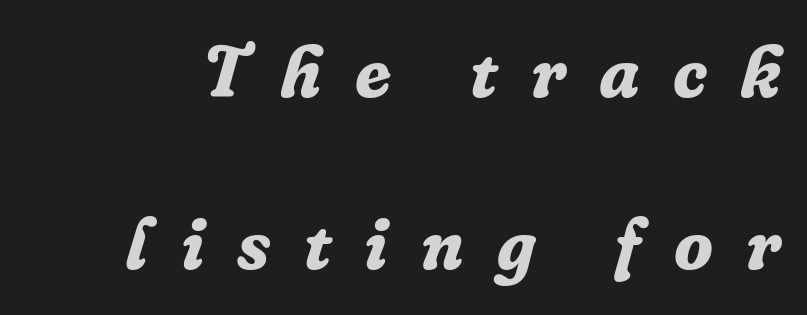
Q: Is the text bold? A: Yes.
Q: Is the text italic (slanted)? A: Yes, it leans right by about 16 degrees.
Q: Is the typeface a serif or a sans-serif typeface? A: Serif.
Q: Is the text underlined? A: No.
Q: Is the spacing between letters normal or unusually wide? A: Unusually wide.
Q: Is the spacing between lines tight, normal or loose? A: Loose.
Q: Width (condensed, normal, or wide)? A: Normal.
Q: Stroke contrast? A: Low.
Q: x-height? A: Medium.
Q: Monospaced? A: No.
